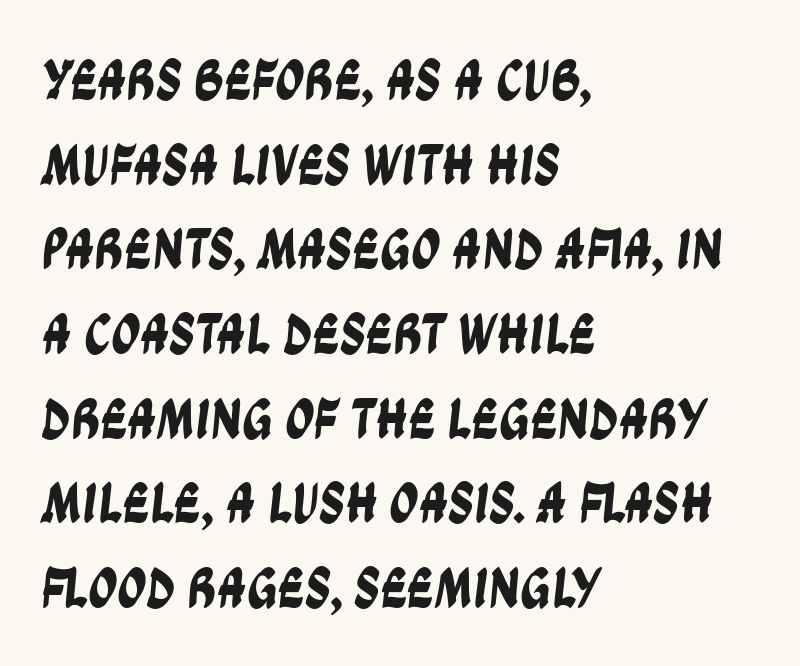
Q: Is the typeface a serif or a sans-serif typeface? A: Sans-serif.
Q: Is the text underlined? A: No.
Q: How is the paragraph aligned? A: Left-aligned.
Q: Is the spacing between letters normal or unusually wide? A: Normal.
Q: Is the spacing between lines tight, normal or loose? A: Normal.
Q: Width (condensed, normal, or wide)? A: Condensed.
Q: Stroke contrast? A: Low.
Q: x-height? A: Large.
Q: Monospaced? A: No.
